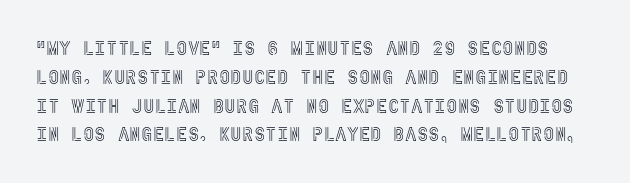
{"italic": "no", "underline": "no", "line_spacing": "normal", "line_spacing_ratio": 1.44, "letter_spacing": "normal", "letter_spacing_em": 0.0, "glyph_px": 20}
